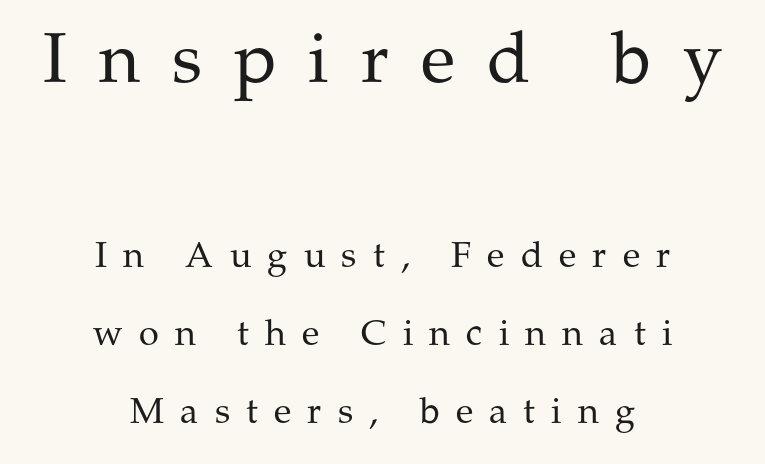
The image shows 71 px regular-weight serif type, upright; set centered, loose line spacing (2.16x), unusually wide letter spacing (+0.45 em), not underlined; the first (top) block is 1.97x larger; medium stroke contrast and a medium x-height.
